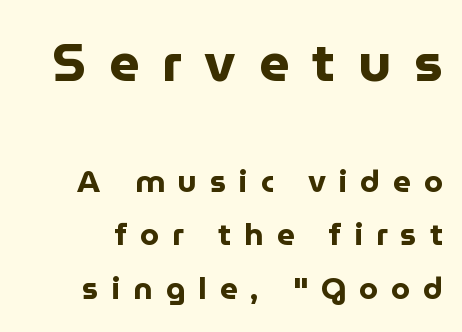
{"serif": "no", "italic": "no", "bold": "yes", "weight": "bold", "width": "normal", "stroke_contrast": "low", "x_height": "medium", "monospaced": "no", "underline": "no", "line_spacing_ratio": 1.73, "letter_spacing": "wide", "letter_spacing_em": 0.42, "larger_block": "first", "size_ratio": 1.74, "glyph_px": 54}
